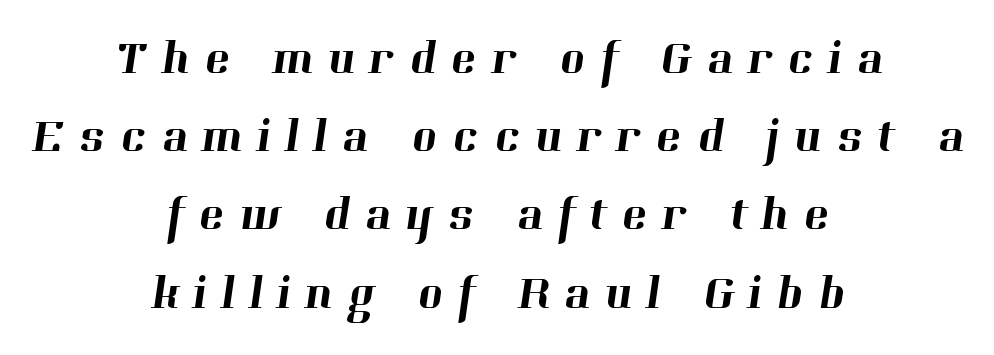
The passage is arranged like a title page — every line centered. You could not count columns in this text — the font is proportionally spaced. The gap between lines stays unmarked. The type family on display is of the serif kind. You could only call the tracking loose — the letters float apart. Rows of type keep a routine distance in the vertical direction.
